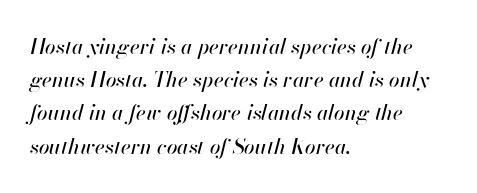
{"italic": "yes", "lean": "right", "slant_degrees": 13, "underline": "no", "align": "left", "line_spacing": "normal", "line_spacing_ratio": 1.58, "letter_spacing": "normal", "letter_spacing_em": 0.0, "glyph_px": 21}
